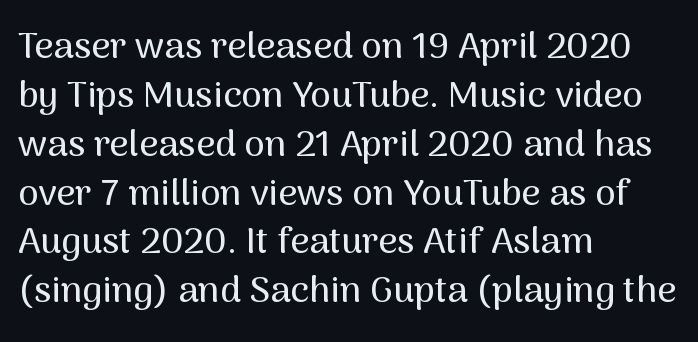
Q: Is the text italic (slanted)? A: No, it is upright.
Q: Is the typeface a serif or a sans-serif typeface? A: Sans-serif.
Q: Is the text underlined? A: No.
Q: How is the paragraph aligned? A: Left-aligned.
Q: Is the spacing between letters normal or unusually wide? A: Normal.
Q: Is the spacing between lines tight, normal or loose? A: Normal.
Q: Width (condensed, normal, or wide)? A: Normal.
Q: Stroke contrast? A: Medium.
Q: x-height? A: Medium.
Q: Monospaced? A: No.
